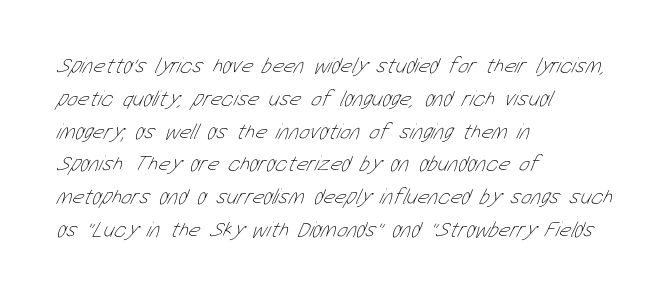
{"bold": "no", "underline": "no", "align": "left", "line_spacing": "normal", "line_spacing_ratio": 1.49, "letter_spacing": "normal", "letter_spacing_em": 0.0, "glyph_px": 22}
